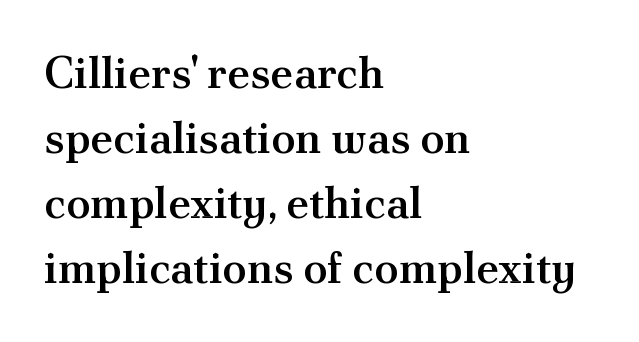
The image shows 44 px semibold serif type, upright; set left-aligned, normal line spacing (1.48x), normal letter spacing, not underlined; medium stroke contrast and a small x-height.
